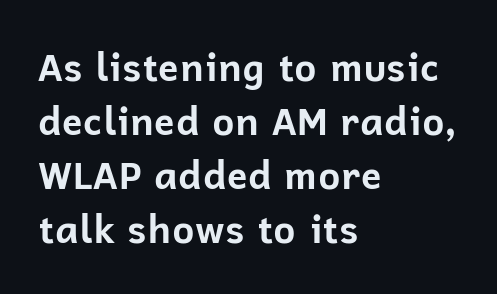
Italic? Not at all — the glyphs are vertical. Here the glyphs are tracked normally, forming tight word shapes. Is this a sans? Yes — the strokes have no serifs. Decoration check: the copy has no underline. The rendering anchors every line to the left-hand side. Proportional: the letters do not fall into vertical columns.
